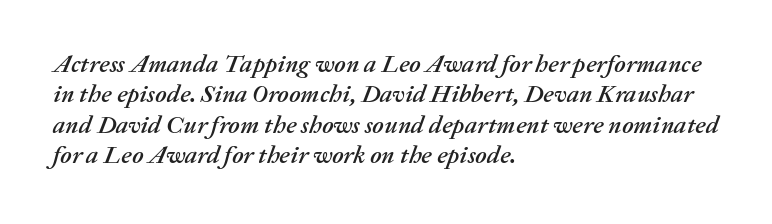
The image shows 25 px text type, italic (leaning right); set left-aligned, line spacing 1.22x, normal letter spacing, not underlined.
